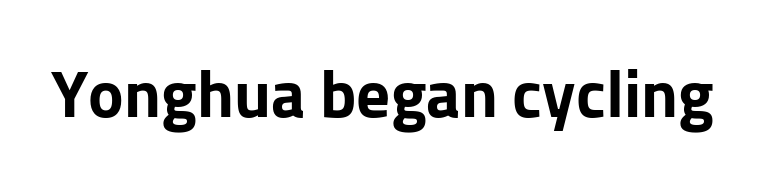
{"serif": "no", "italic": "no", "bold": "yes", "weight": "bold", "width": "normal", "stroke_contrast": "low", "x_height": "medium", "monospaced": "no", "underline": "no", "letter_spacing": "normal", "letter_spacing_em": 0.0, "glyph_px": 67}
